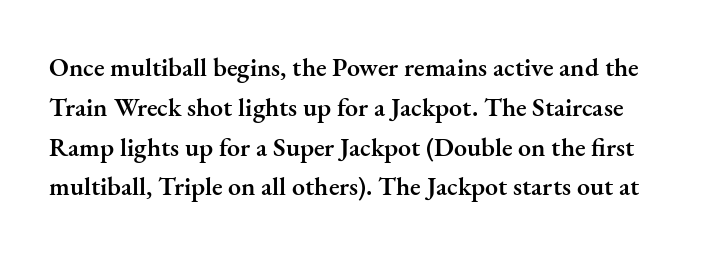
Q: Is the text bold? A: Semi-bold.
Q: Is the text italic (slanted)? A: No, it is upright.
Q: Is the text underlined? A: No.
Q: Is the spacing between letters normal or unusually wide? A: Normal.
Q: Is the spacing between lines tight, normal or loose? A: Normal.
